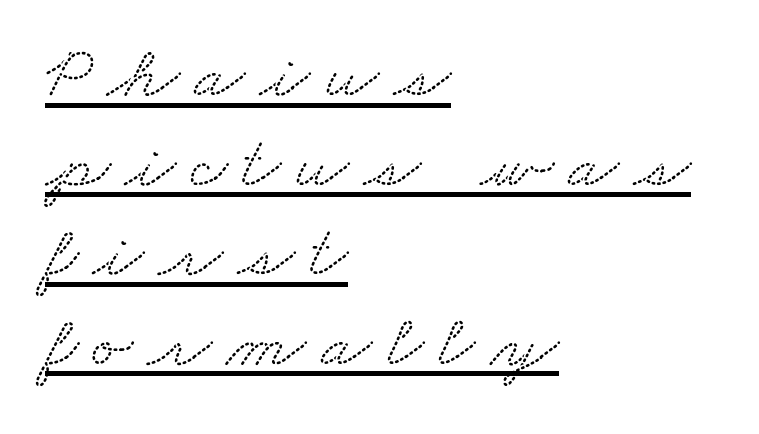
Q: Is the text underlined? A: Yes.
Q: How is the paragraph aligned? A: Left-aligned.
Q: Is the spacing between letters normal or unusually wide? A: Unusually wide.
Q: Width (condensed, normal, or wide)? A: Wide.
Q: Stroke contrast? A: Low.
Q: x-height? A: Small.
Q: Monospaced? A: No.
